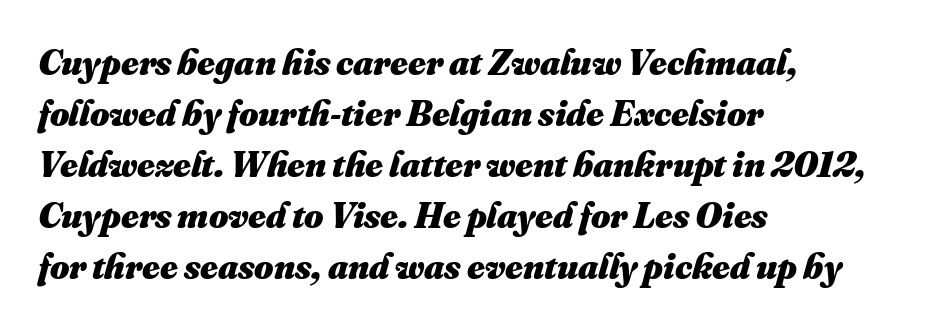
How are the letters spaced? Ordinarily, with no added tracking. Is this a fixed-width face? No — the glyphs have proportional, varying widths. Reading down the block, your eye returns to a fixed left position each line. Quick note: interline space is typical. You'd pick this weight for a headline — it's a proper bold.
